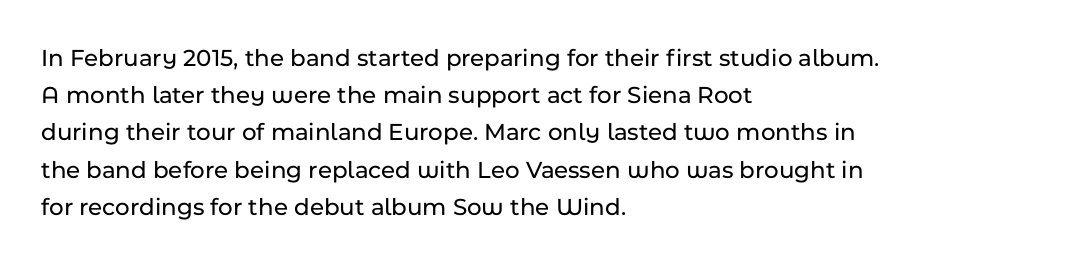
The image shows 25 px text type, upright; set left-aligned, normal line spacing (1.49x), normal letter spacing, not underlined.
